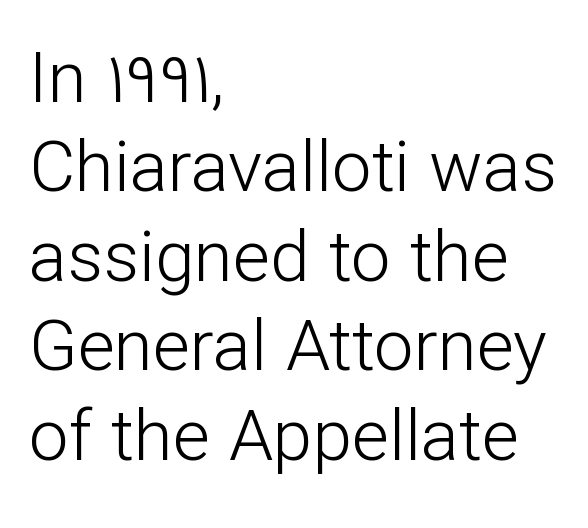
Q: Is the text bold? A: No.
Q: Is the text italic (slanted)? A: No, it is upright.
Q: Is the typeface a serif or a sans-serif typeface? A: Sans-serif.
Q: Is the text underlined? A: No.
Q: How is the paragraph aligned? A: Left-aligned.
Q: Is the spacing between letters normal or unusually wide? A: Normal.
Q: Is the spacing between lines tight, normal or loose? A: Normal.
Q: Width (condensed, normal, or wide)? A: Normal.
Q: Stroke contrast? A: Low.
Q: x-height? A: Medium.
Q: Monospaced? A: No.
